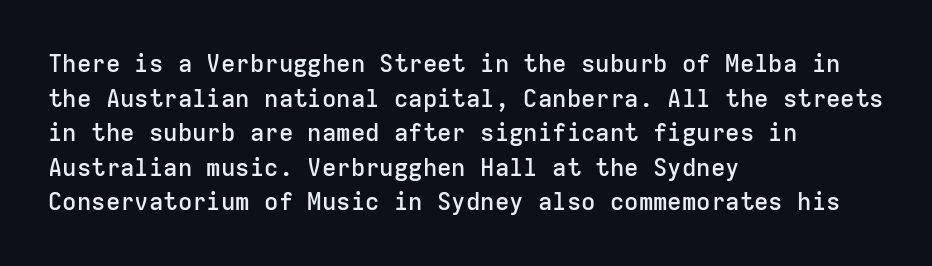
{"italic": "no", "bold": "semi", "underline": "no", "align": "left", "line_spacing": "normal", "line_spacing_ratio": 1.44, "letter_spacing": "normal", "letter_spacing_em": 0.0, "glyph_px": 24}
